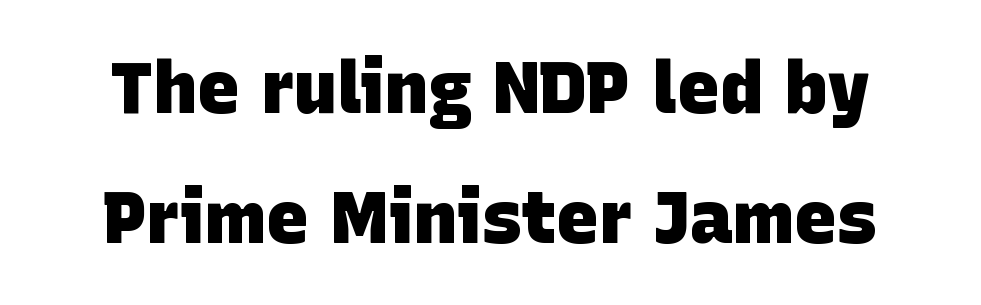
Looks like regular typesetting: each glyph gets only the width it needs. Plenty of ink on the page — the face is bold. Nobody touched the tracking dial on this one. A typesetter would label this face a sans. Clear beneath every line of the passage.
